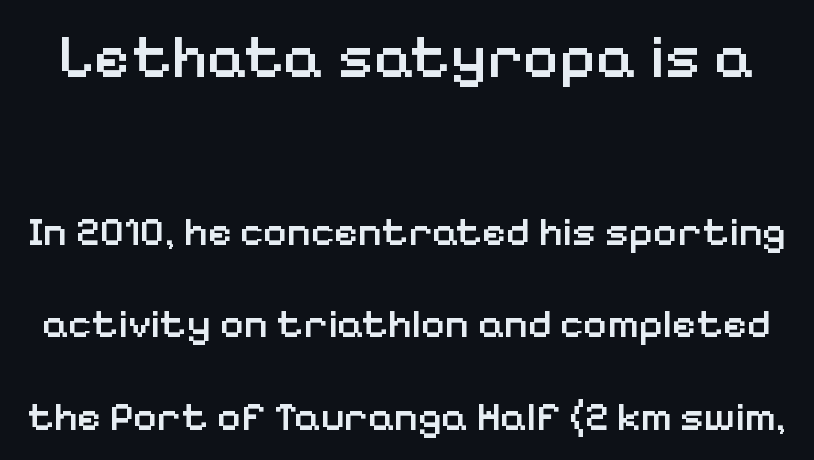
The image shows 62 px semibold sans-serif type, upright; set loose line spacing (2.25x), normal letter spacing, not underlined; the first (top) block is 1.51x larger; low stroke contrast and a medium x-height.
